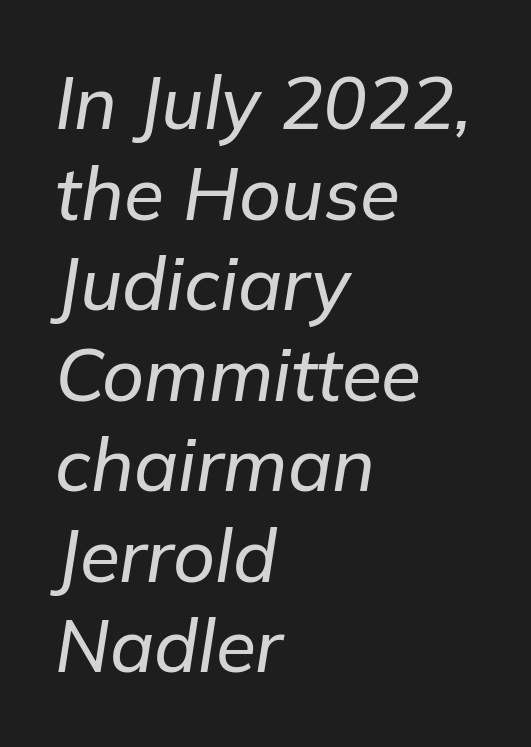
{"italic": "yes", "lean": "right", "slant_degrees": 9, "width": "normal", "stroke_contrast": "low", "x_height": "medium", "monospaced": "no", "underline": "no", "align": "left", "line_spacing_ratio": 1.24, "letter_spacing": "normal", "letter_spacing_em": 0.0, "glyph_px": 73}
